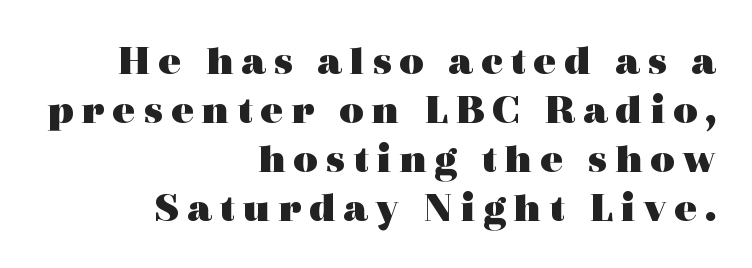
The image shows 43 px heavy, wide serif type, upright; set right-aligned, tight line spacing (1.14x), not underlined; a medium x-height.
